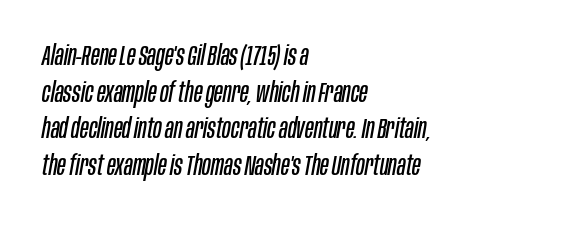
Notice how descenders clear the ascenders below comfortably — that's standard leading. This is oblique type, the kind used for emphasis or titles. The compositor pushed each line to the left boundary. Short note: letters normally spaced. Underlining? Definitely not there. These lines are rendered in a variable-pitch font.
